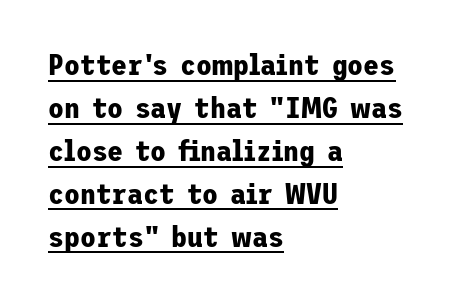
The image shows 29 px bold sans-serif type, upright; set left-aligned, normal line spacing (1.48x), normal letter spacing, underlined; low stroke contrast and a medium x-height.
